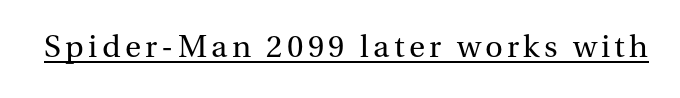
{"serif": "yes", "italic": "no", "bold": "no", "weight": "regular", "width": "normal", "stroke_contrast": "medium", "x_height": "medium", "monospaced": "no", "underline": "yes", "glyph_px": 33}
